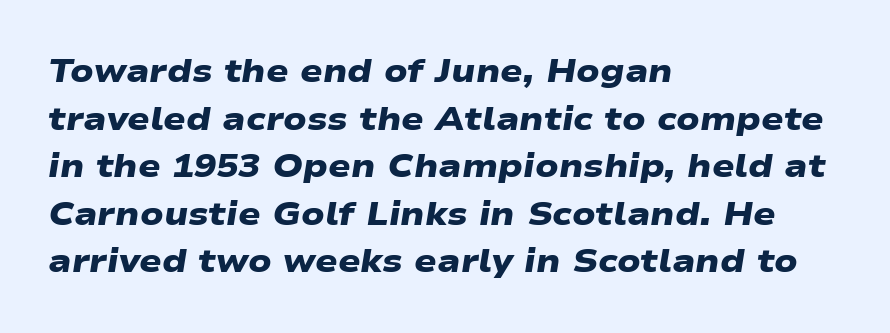
This rendering employs a face without finishing strokes, i.e., a sans-serif. This block has exactly the height ordinary leading produces. The rendering uses natural spacing where letterforms have individual widths. Glyph-to-glyph distance matches everyday printed text.
